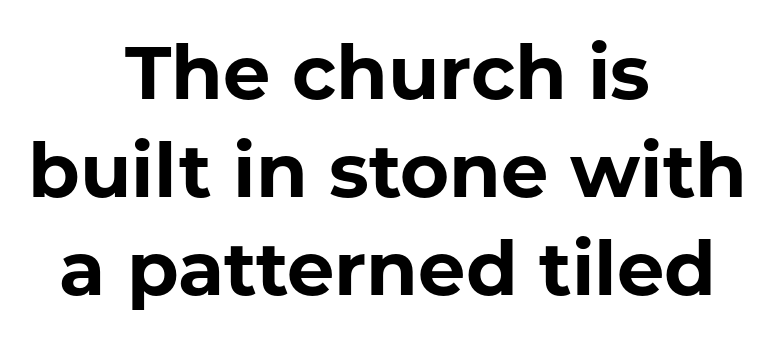
{"serif": "no", "italic": "no", "bold": "yes", "weight": "bold", "width": "normal", "stroke_contrast": "low", "x_height": "medium", "monospaced": "no", "underline": "no", "align": "center", "line_spacing": "normal", "line_spacing_ratio": 1.31, "letter_spacing": "normal", "letter_spacing_em": 0.0, "glyph_px": 75}
